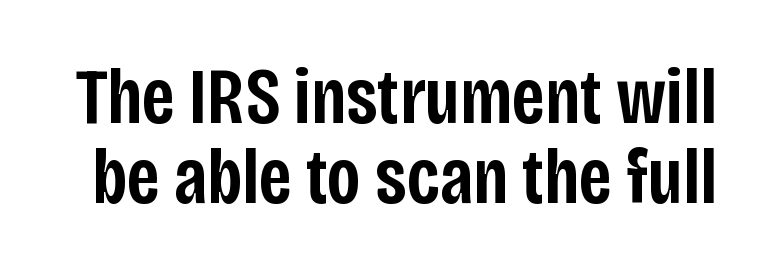
Q: Is the text bold? A: Semi-bold.
Q: Is the text italic (slanted)? A: No, it is upright.
Q: Is the typeface a serif or a sans-serif typeface? A: Sans-serif.
Q: Is the text underlined? A: No.
Q: Is the spacing between letters normal or unusually wide? A: Normal.
Q: Is the spacing between lines tight, normal or loose? A: Tight.
Q: Width (condensed, normal, or wide)? A: Condensed.
Q: Stroke contrast? A: Low.
Q: x-height? A: Large.
Q: Monospaced? A: No.
